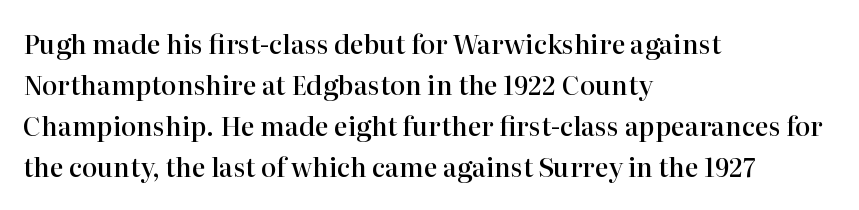
Q: Is the text bold? A: Semi-bold.
Q: Is the text italic (slanted)? A: No, it is upright.
Q: Is the text underlined? A: No.
Q: How is the paragraph aligned? A: Left-aligned.
Q: Is the spacing between letters normal or unusually wide? A: Normal.
Q: Is the spacing between lines tight, normal or loose? A: Normal.
